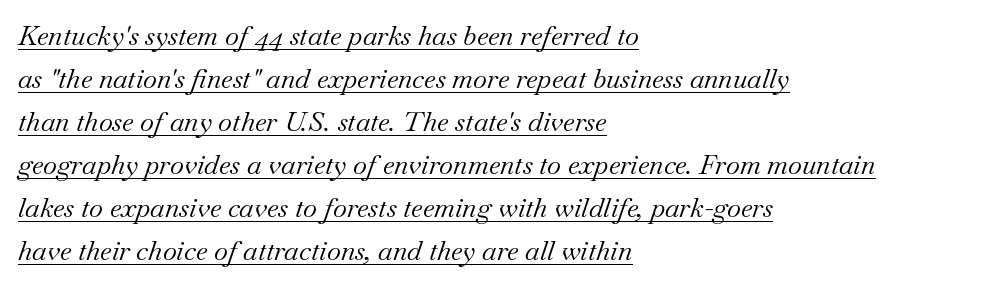
{"italic": "yes", "lean": "right", "slant_degrees": 18, "bold": "no", "underline": "yes", "align": "left", "line_spacing": "normal", "line_spacing_ratio": 1.59, "letter_spacing": "normal", "letter_spacing_em": 0.0, "glyph_px": 27}
